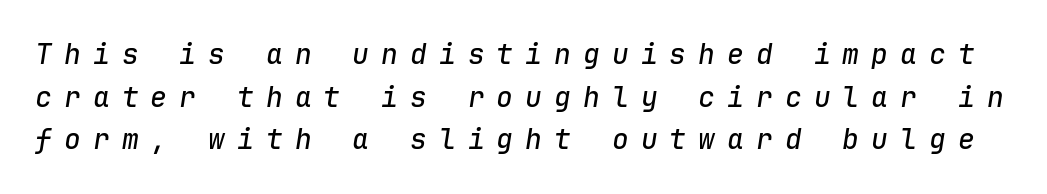
Q: Is the text italic (slanted)? A: Yes, it leans right by about 9 degrees.
Q: Is the text underlined? A: No.
Q: Is the spacing between letters normal or unusually wide? A: Unusually wide.
Q: Is the spacing between lines tight, normal or loose? A: Normal.
Q: Width (condensed, normal, or wide)? A: Normal.
Q: Stroke contrast? A: Low.
Q: x-height? A: Medium.
Q: Monospaced? A: Yes.
